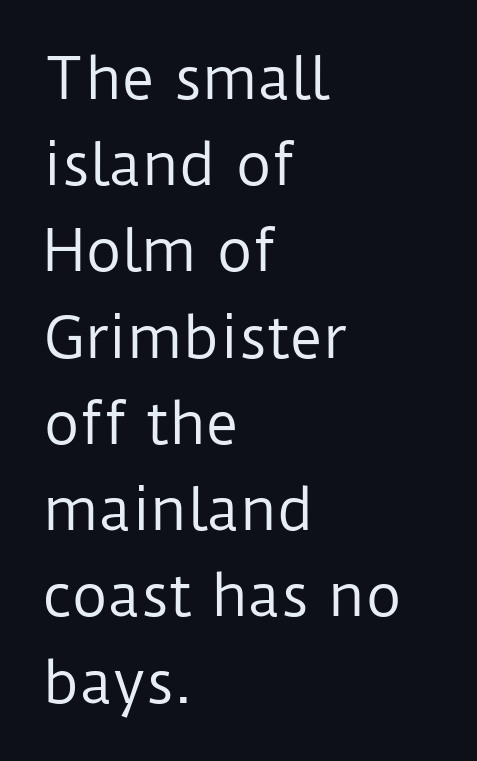
Q: Is the text bold? A: No.
Q: Is the text italic (slanted)? A: No, it is upright.
Q: Is the typeface a serif or a sans-serif typeface? A: Sans-serif.
Q: Is the text underlined? A: No.
Q: How is the paragraph aligned? A: Left-aligned.
Q: Is the spacing between letters normal or unusually wide? A: Normal.
Q: Is the spacing between lines tight, normal or loose? A: Normal.
Q: Width (condensed, normal, or wide)? A: Normal.
Q: Stroke contrast? A: Low.
Q: x-height? A: Medium.
Q: Monospaced? A: No.
